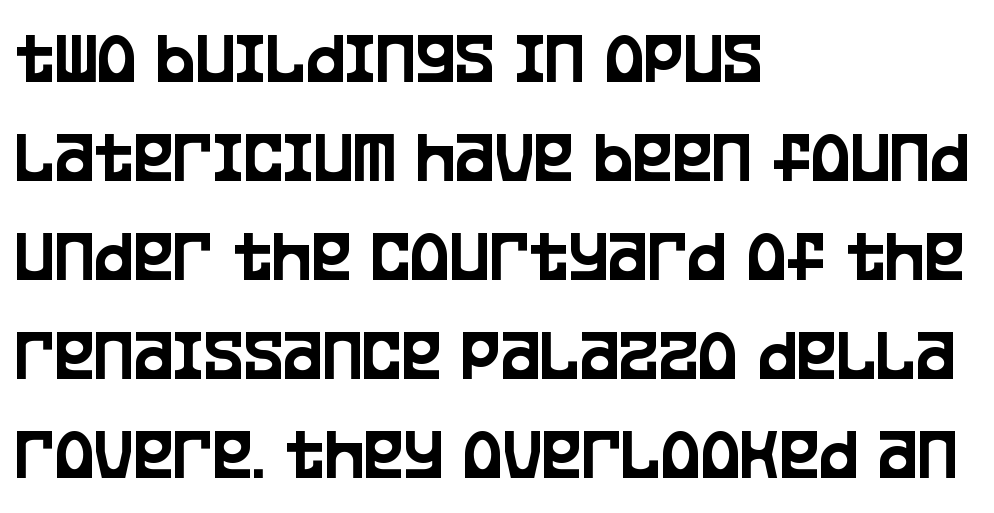
Q: Is the text italic (slanted)? A: No, it is upright.
Q: Is the typeface a serif or a sans-serif typeface? A: Sans-serif.
Q: Is the text underlined? A: No.
Q: How is the paragraph aligned? A: Left-aligned.
Q: Is the spacing between letters normal or unusually wide? A: Normal.
Q: Is the spacing between lines tight, normal or loose? A: Normal.
Q: Width (condensed, normal, or wide)? A: Condensed.
Q: Stroke contrast? A: Low.
Q: x-height? A: Large.
Q: Monospaced? A: No.
